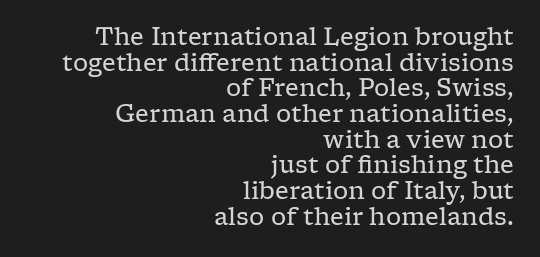
Q: Is the text bold? A: No.
Q: Is the text italic (slanted)? A: No, it is upright.
Q: Is the text underlined? A: No.
Q: How is the paragraph aligned? A: Right-aligned.
Q: Is the spacing between letters normal or unusually wide? A: Normal.
Q: Is the spacing between lines tight, normal or loose? A: Tight.
